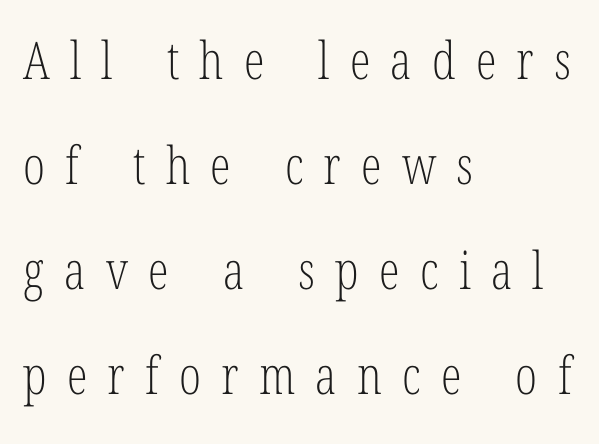
{"serif": "yes", "italic": "no", "bold": "no", "weight": "light", "width": "condensed", "stroke_contrast": "low", "x_height": "medium", "monospaced": "no", "underline": "no", "align": "left", "line_spacing": "loose", "line_spacing_ratio": 2.02, "letter_spacing": "wide", "letter_spacing_em": 0.39, "glyph_px": 52}
